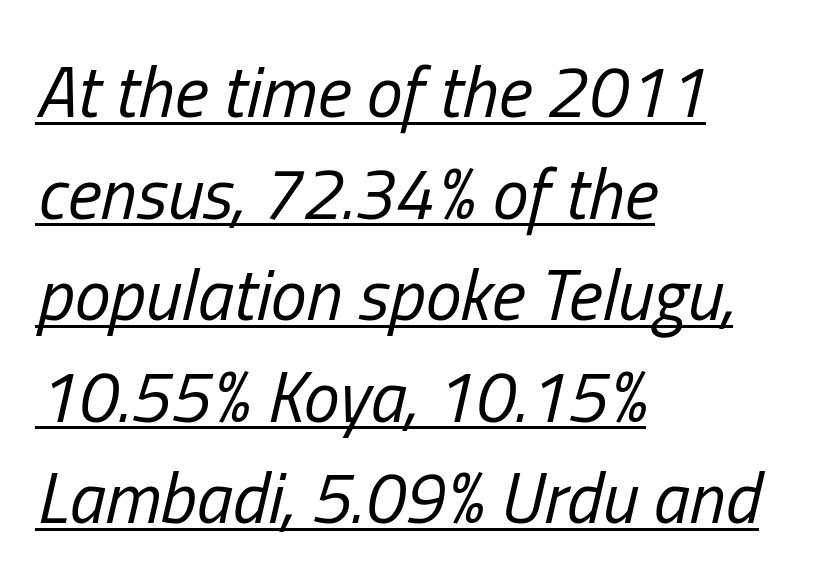
Q: Is the text bold? A: No.
Q: Is the text italic (slanted)? A: Yes, it leans right by about 13 degrees.
Q: Is the text underlined? A: Yes.
Q: How is the paragraph aligned? A: Left-aligned.
Q: Is the spacing between letters normal or unusually wide? A: Normal.
Q: Is the spacing between lines tight, normal or loose? A: Normal.
Q: Width (condensed, normal, or wide)? A: Condensed.
Q: Stroke contrast? A: Low.
Q: x-height? A: Medium.
Q: Monospaced? A: No.
